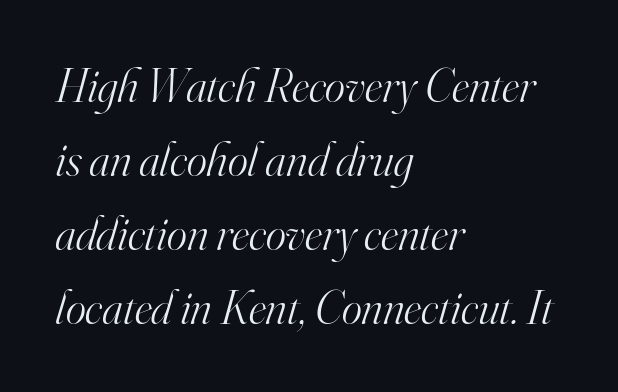
{"serif": "yes", "italic": "yes", "lean": "right", "slant_degrees": 16, "bold": "no", "weight": "light", "width": "normal", "stroke_contrast": "high", "x_height": "small", "monospaced": "no", "underline": "no", "align": "left", "line_spacing": "normal", "line_spacing_ratio": 1.54, "letter_spacing": "normal", "letter_spacing_em": 0.0, "glyph_px": 48}
